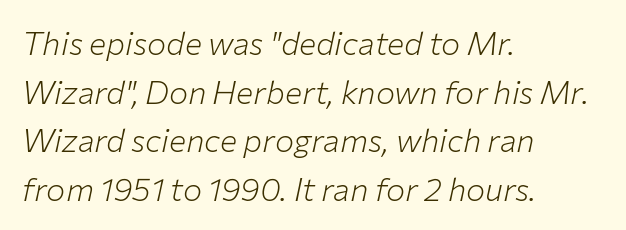
Q: Is the text bold? A: No.
Q: Is the text italic (slanted)? A: Yes, it leans right by about 12 degrees.
Q: Is the text underlined? A: No.
Q: How is the paragraph aligned? A: Left-aligned.
Q: Is the spacing between letters normal or unusually wide? A: Normal.
Q: Is the spacing between lines tight, normal or loose? A: Normal.
Q: Width (condensed, normal, or wide)? A: Normal.
Q: Stroke contrast? A: Low.
Q: x-height? A: Medium.
Q: Monospaced? A: No.
